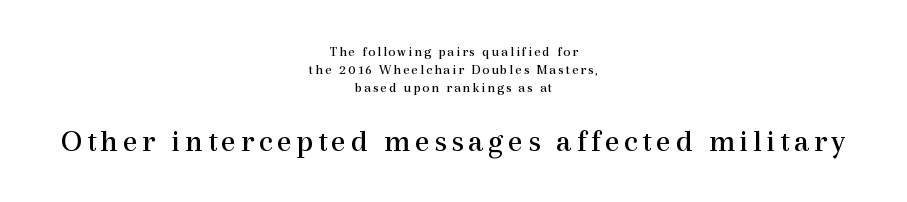
The image shows 32 px regular-weight serif type, upright; set centered, normal line spacing (1.29x), not underlined; the second (bottom) block is 2.29x larger; a medium x-height.
